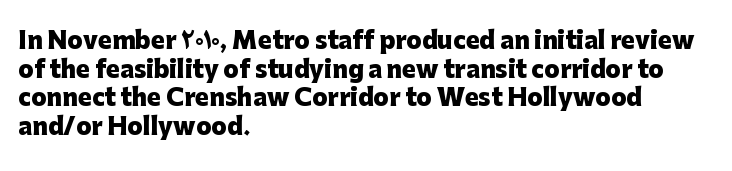
The image shows 23 px bold type, upright; set left-aligned, line spacing 1.24x, normal letter spacing, not underlined.
